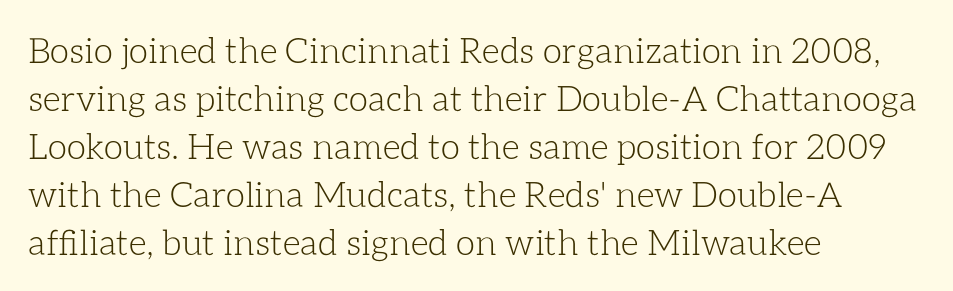
The image shows 35 px light type, upright; set left-aligned, normal line spacing (1.37x), normal letter spacing, not underlined; low stroke contrast and a medium x-height.
